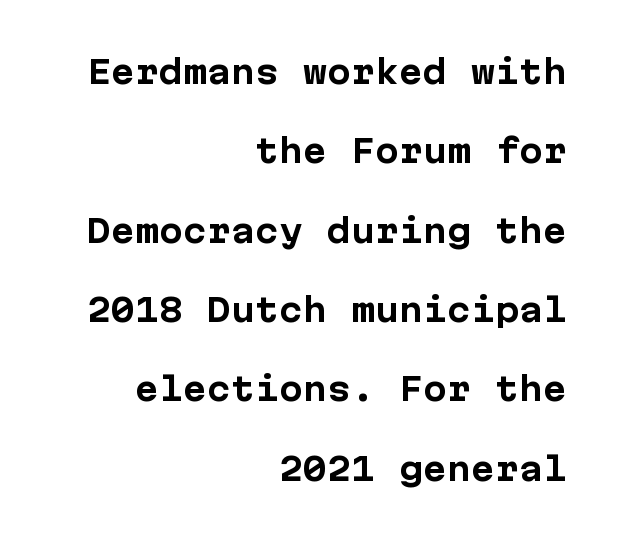
Q: Is the text bold? A: Yes.
Q: Is the text italic (slanted)? A: No, it is upright.
Q: Is the typeface a serif or a sans-serif typeface? A: Sans-serif.
Q: Is the text underlined? A: No.
Q: How is the paragraph aligned? A: Right-aligned.
Q: Is the spacing between letters normal or unusually wide? A: Normal.
Q: Is the spacing between lines tight, normal or loose? A: Loose.
Q: Width (condensed, normal, or wide)? A: Normal.
Q: Stroke contrast? A: Low.
Q: x-height? A: Medium.
Q: Monospaced? A: Yes.
